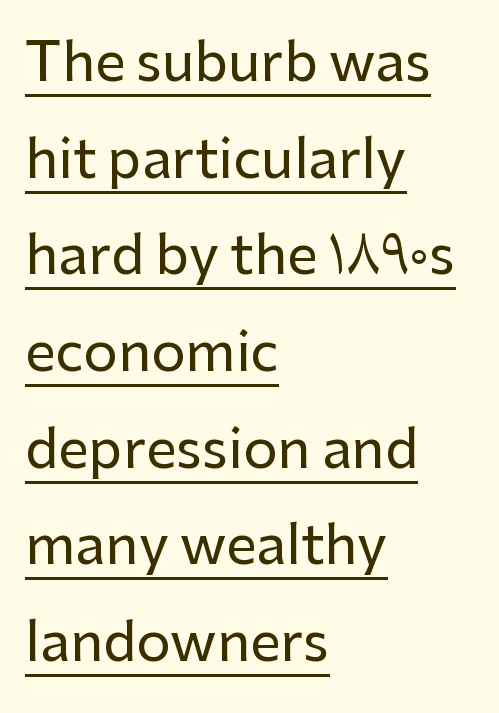
Looks like regular typesetting: each glyph gets only the width it needs. These lines stack with their left ends in a neat column. Unlike a traditional serif, this face leaves its strokes unadorned. Words appear dense and cohesive because spacing is normal. Underlined type. Nope, not italic — everything's standing straight.
